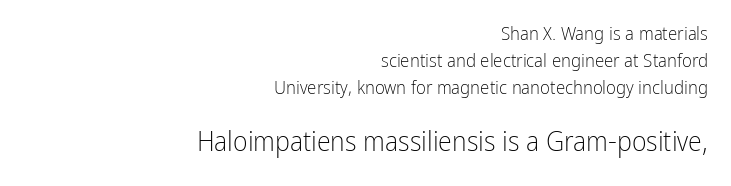
A typesetter would label this face a sans. Two sizes are in play, and the larger belongs to the second block. Is the type heavy? It reads as light-to-regular instead. The axis of the letterforms is exactly vertical. Bare-footed words on every line. The lines in this sample share a right terminus and differ only in where they begin.
